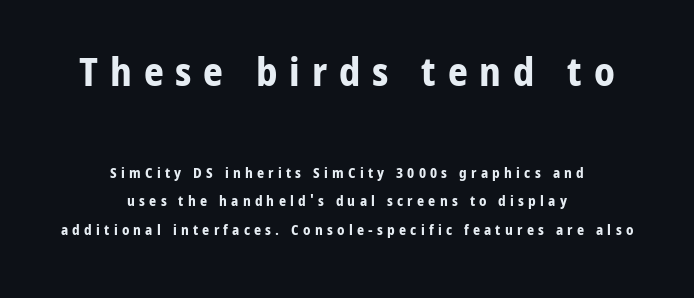
Q: Is the text bold? A: Yes.
Q: Is the text italic (slanted)? A: No, it is upright.
Q: Is the typeface a serif or a sans-serif typeface? A: Sans-serif.
Q: Is the text underlined? A: No.
Q: How is the paragraph aligned? A: Centered.
Q: Is the spacing between letters normal or unusually wide? A: Unusually wide.
Q: Is the spacing between lines tight, normal or loose? A: Loose.
Q: Which block of text is set in a larger size, the first (top) or the second (bottom)? A: The first (top) one.
Q: Width (condensed, normal, or wide)? A: Normal.
Q: Stroke contrast? A: Low.
Q: x-height? A: Medium.
Q: Monospaced? A: No.
